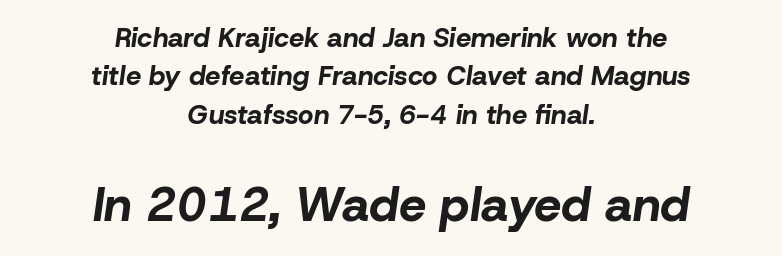
There's an unmistakable incline to the writing here. Successive baselines arrive at the customary interval. Weight check: bold — yes, fully. The compositor balanced each line on the midline.
